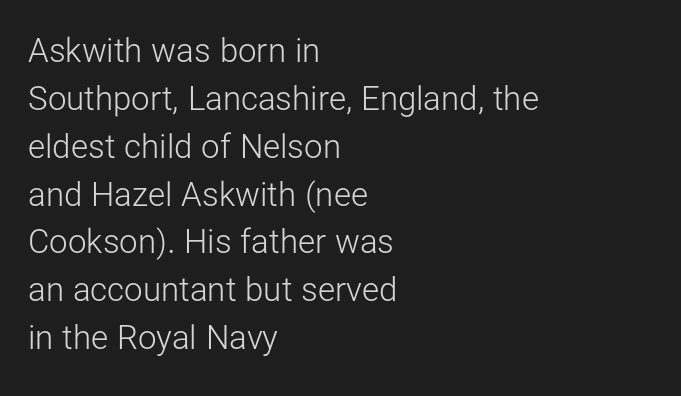
The image shows 33 px light sans-serif type, upright; set left-aligned, normal line spacing (1.45x), normal letter spacing, not underlined; low stroke contrast and a medium x-height.
